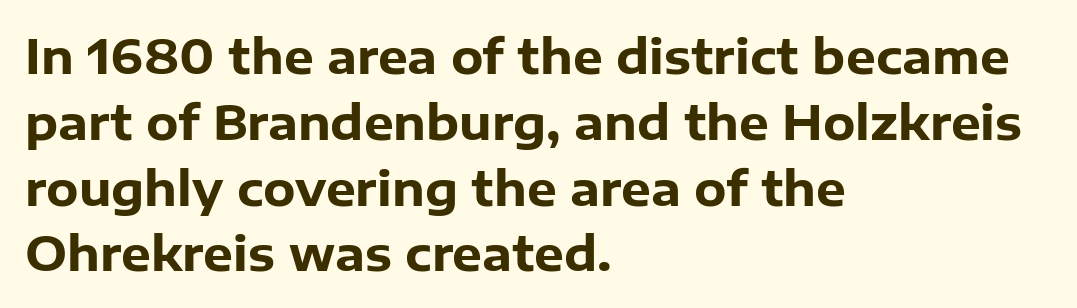
{"serif": "no", "italic": "no", "bold": "yes", "weight": "heavy", "width": "normal", "stroke_contrast": "low", "x_height": "medium", "monospaced": "no", "underline": "no", "align": "left", "line_spacing": "normal", "line_spacing_ratio": 1.4, "letter_spacing": "normal", "letter_spacing_em": 0.0, "glyph_px": 47}
